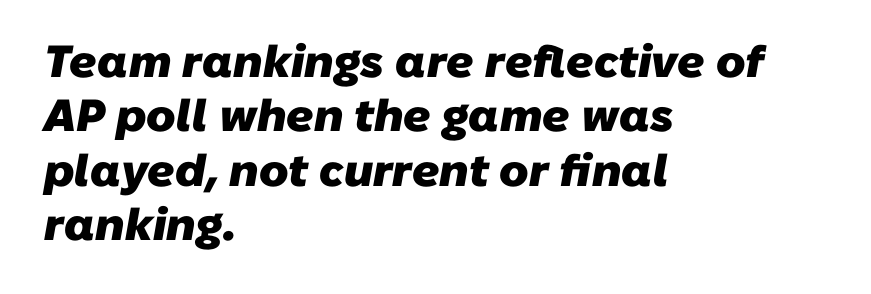
Q: Is the text bold? A: Yes.
Q: Is the typeface a serif or a sans-serif typeface? A: Sans-serif.
Q: Is the text underlined? A: No.
Q: How is the paragraph aligned? A: Left-aligned.
Q: Is the spacing between letters normal or unusually wide? A: Normal.
Q: Width (condensed, normal, or wide)? A: Normal.
Q: Stroke contrast? A: Low.
Q: x-height? A: Medium.
Q: Monospaced? A: No.
